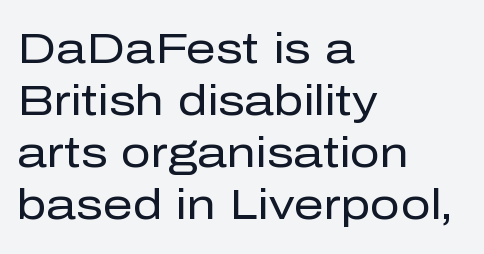
{"serif": "no", "italic": "no", "bold": "no", "weight": "regular", "width": "normal", "stroke_contrast": "low", "x_height": "medium", "monospaced": "no", "underline": "no", "align": "left", "line_spacing_ratio": 1.24, "letter_spacing": "normal", "letter_spacing_em": 0.0, "glyph_px": 42}
